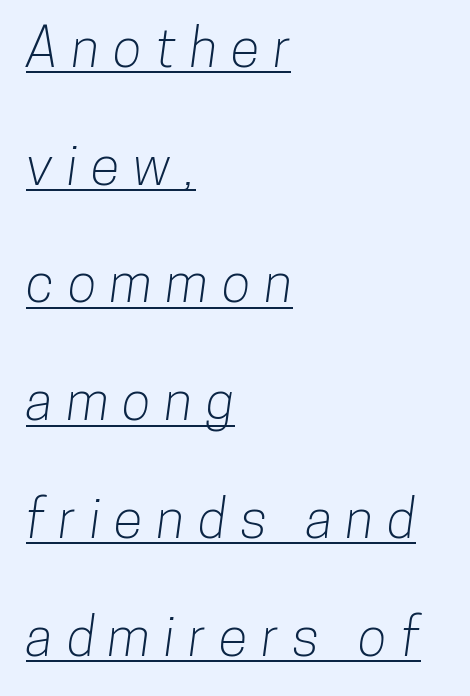
Q: Is the typeface a serif or a sans-serif typeface? A: Sans-serif.
Q: Is the text underlined? A: Yes.
Q: How is the paragraph aligned? A: Left-aligned.
Q: Is the spacing between letters normal or unusually wide? A: Unusually wide.
Q: Is the spacing between lines tight, normal or loose? A: Loose.
Q: Width (condensed, normal, or wide)? A: Condensed.
Q: Stroke contrast? A: Low.
Q: x-height? A: Medium.
Q: Monospaced? A: No.
